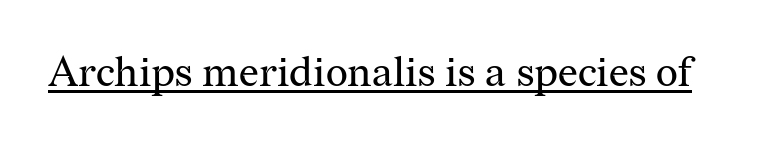
Q: Is the text bold? A: No.
Q: Is the text italic (slanted)? A: No, it is upright.
Q: Is the typeface a serif or a sans-serif typeface? A: Serif.
Q: Is the text underlined? A: Yes.
Q: Is the spacing between letters normal or unusually wide? A: Normal.
Q: Width (condensed, normal, or wide)? A: Normal.
Q: Stroke contrast? A: Medium.
Q: x-height? A: Medium.
Q: Monospaced? A: No.
